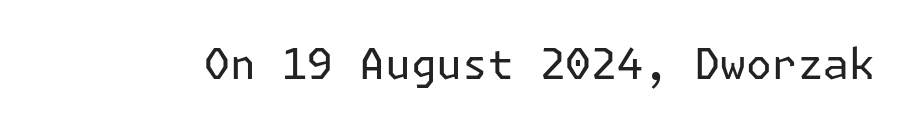
The image shows 43 px regular-weight sans-serif type, upright; set normal letter spacing, not underlined; low stroke contrast and a medium x-height.
